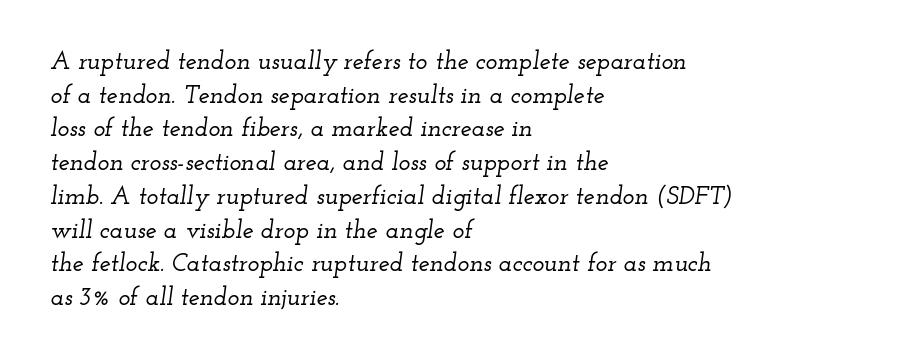
Q: Is the text italic (slanted)? A: Yes, it leans right by about 12 degrees.
Q: Is the text underlined? A: No.
Q: How is the paragraph aligned? A: Left-aligned.
Q: Is the spacing between letters normal or unusually wide? A: Normal.
Q: Is the spacing between lines tight, normal or loose? A: Normal.
